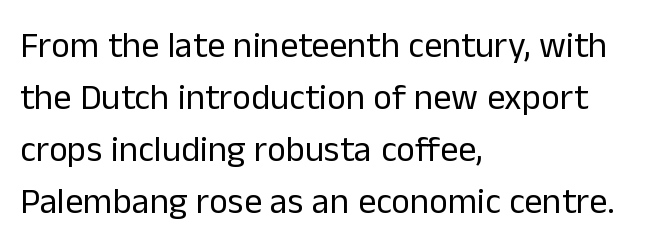
{"serif": "no", "italic": "no", "bold": "no", "weight": "regular", "width": "normal", "stroke_contrast": "low", "x_height": "medium", "monospaced": "no", "underline": "no", "align": "left", "line_spacing": "normal", "line_spacing_ratio": 1.44, "letter_spacing": "normal", "letter_spacing_em": 0.0, "glyph_px": 36}
